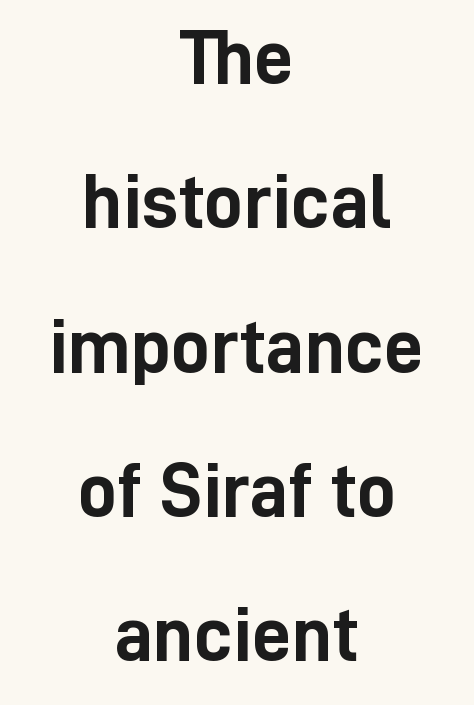
The image shows 78 px semibold, condensed sans-serif type, upright; set centered, line spacing 1.85x, normal letter spacing, not underlined; low stroke contrast and a medium x-height.
